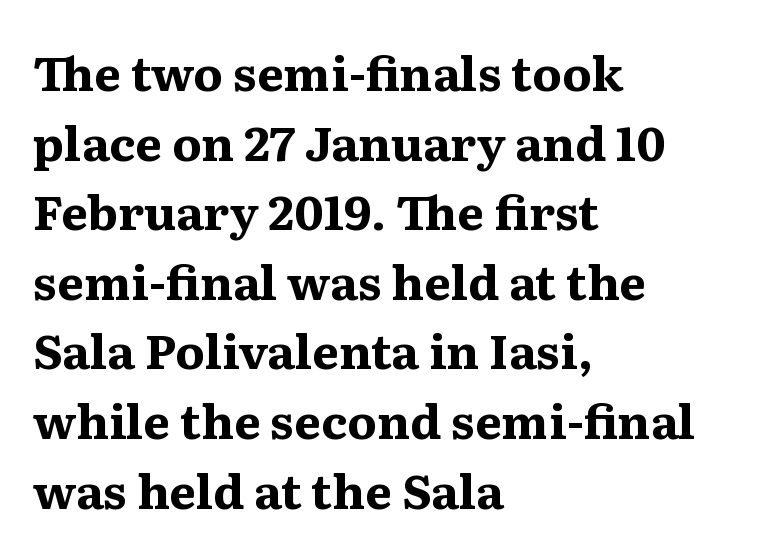
Q: Is the text bold? A: Yes.
Q: Is the text italic (slanted)? A: No, it is upright.
Q: Is the typeface a serif or a sans-serif typeface? A: Serif.
Q: Is the text underlined? A: No.
Q: How is the paragraph aligned? A: Left-aligned.
Q: Is the spacing between letters normal or unusually wide? A: Normal.
Q: Is the spacing between lines tight, normal or loose? A: Normal.
Q: Width (condensed, normal, or wide)? A: Normal.
Q: Stroke contrast? A: Medium.
Q: x-height? A: Medium.
Q: Monospaced? A: No.
